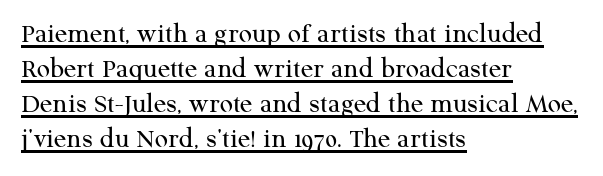
{"serif": "yes", "italic": "no", "bold": "no", "weight": "regular", "width": "normal", "stroke_contrast": "medium", "x_height": "medium", "monospaced": "no", "underline": "yes", "align": "left", "line_spacing_ratio": 1.21, "letter_spacing": "normal", "letter_spacing_em": 0.0, "glyph_px": 29}
